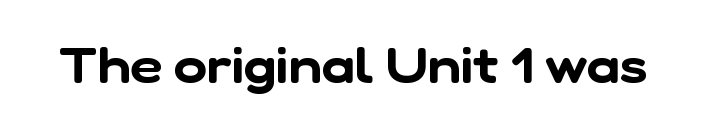
{"serif": "no", "width": "normal", "stroke_contrast": "low", "x_height": "medium", "monospaced": "no", "underline": "no", "letter_spacing": "normal", "letter_spacing_em": 0.0, "glyph_px": 50}
